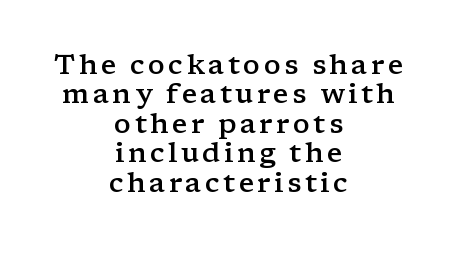
Weight: semibold (demi). Proportional: the letters do not fall into vertical columns. Descenders hang freely into open space. The passage shown is typeset with a serif family. Posture: straight, roman, zero tilt.
